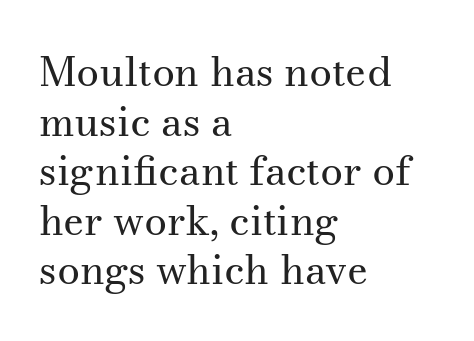
Compared with a typical body face, this is equally light or lighter still. Spacing verdict: proportional, widths tailored to each character. Teacher's note: observe the even left margin — that is flush-left alignment. A roman cut, with each character standing at attention. The specimen omits any rule beneath the text block's lines.
